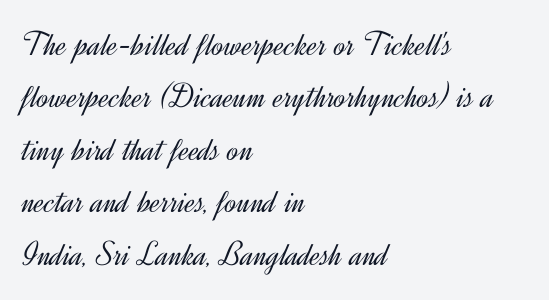
The image shows 35 px light sans-serif type; set left-aligned, normal line spacing (1.5x), normal letter spacing, not underlined; a small x-height.
